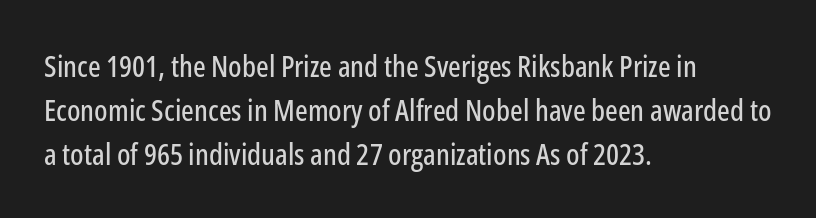
{"serif": "no", "italic": "no", "width": "condensed", "stroke_contrast": "low", "x_height": "medium", "monospaced": "no", "underline": "no", "align": "left", "line_spacing": "normal", "line_spacing_ratio": 1.46, "letter_spacing": "normal", "letter_spacing_em": 0.0, "glyph_px": 30}
